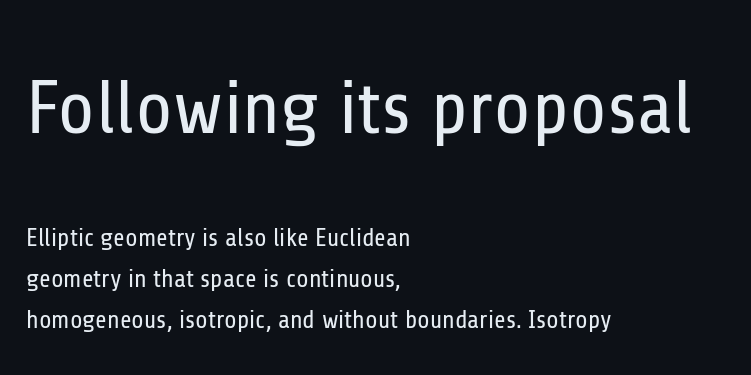
The image shows 75 px regular-weight, condensed sans-serif type, upright; set left-aligned, normal line spacing (1.65x), normal letter spacing, not underlined; the first (top) block is 3.0x larger; low stroke contrast and a medium x-height.
